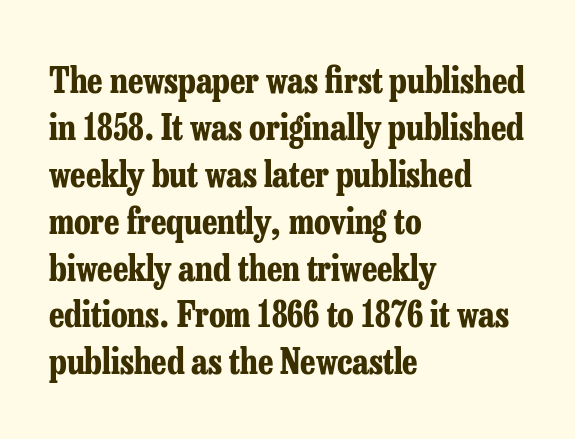
The image shows 35 px bold, condensed serif type, upright; set left-aligned, normal line spacing (1.34x), normal letter spacing, not underlined; low stroke contrast and a medium x-height.
